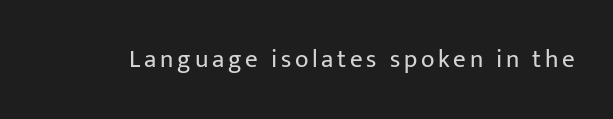
The type sits square on the baseline with zero lean. The strip under each line holds only bare page. Stroke thickness stays within the range of a standard reading face or lighter.
